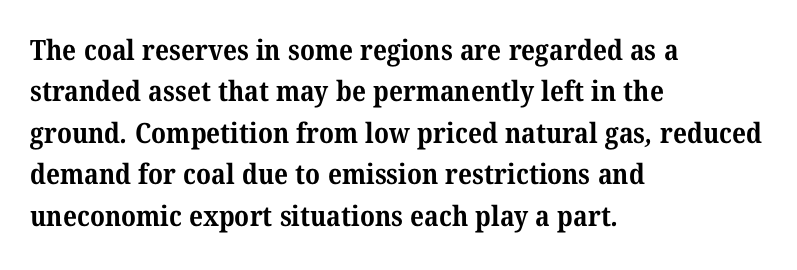
The image shows 28 px bold serif type; set left-aligned, normal line spacing (1.48x), normal letter spacing, not underlined; medium stroke contrast and a medium x-height.
